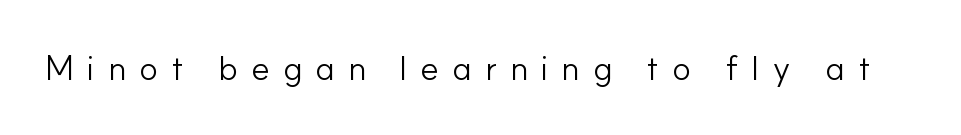
Compared with a typical body face, this is equally light or lighter still. The letters are spread apart with noticeably loose tracking. Is there any slant? The stems are plumb. Descenders are the only things crossing below the line. Classification — sans serif. A typesetter would call this proportional, since set widths differ per character.
